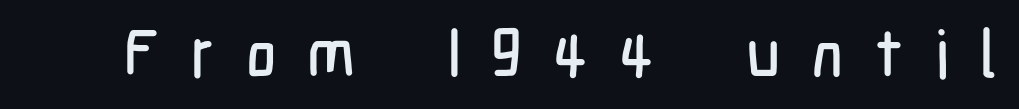
{"serif": "no", "italic": "no", "width": "condensed", "stroke_contrast": "low", "x_height": "medium", "monospaced": "no", "underline": "no", "letter_spacing": "wide", "letter_spacing_em": 0.47, "glyph_px": 66}
